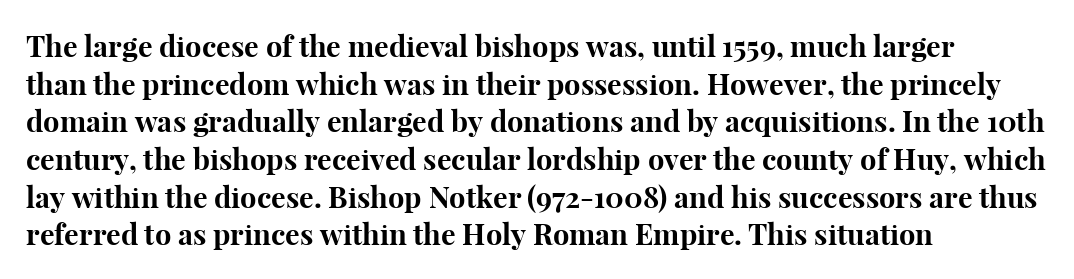
The image shows 29 px bold serif type, upright; set left-aligned, normal line spacing (1.3x), normal letter spacing, not underlined; high stroke contrast and a medium x-height.
